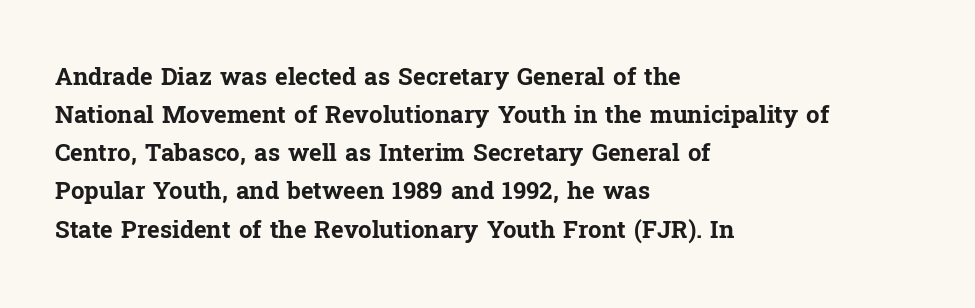
The image shows 24 px bold type, upright; set left-aligned, normal line spacing (1.59x), normal letter spacing, not underlined.
